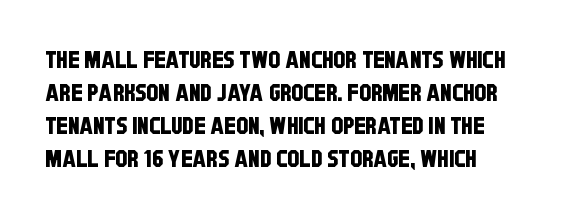
The image shows 24 px text type; set left-aligned, normal line spacing (1.37x), normal letter spacing, not underlined.
